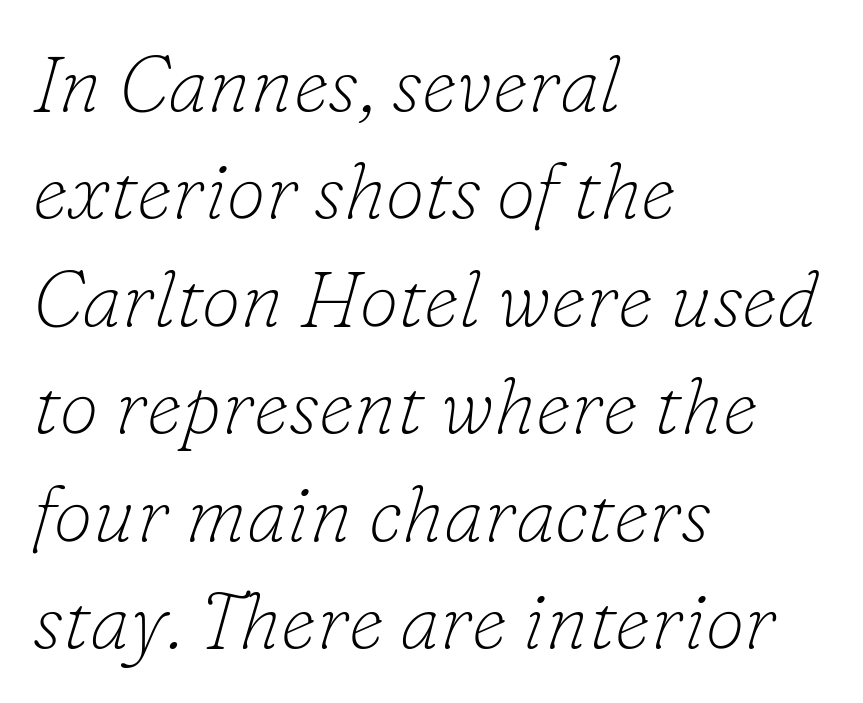
{"serif": "yes", "italic": "yes", "lean": "right", "slant_degrees": 16, "bold": "no", "weight": "thin", "width": "normal", "stroke_contrast": "low", "x_height": "small", "monospaced": "no", "underline": "no", "align": "left", "line_spacing": "normal", "line_spacing_ratio": 1.36, "letter_spacing": "normal", "letter_spacing_em": 0.0, "glyph_px": 79}
